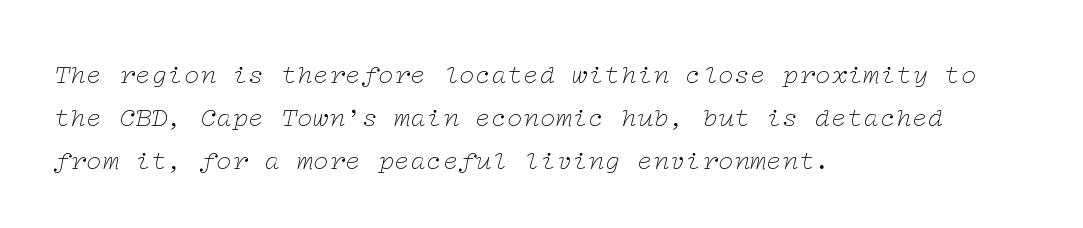
Unmarked baselines from the first word to the last. The rendering keeps characters at their native spacing. Caption: multi-line text, flush left, ragged right. Yep, that's italic — everything's leaning. Weight: not bold — regular or lighter.
